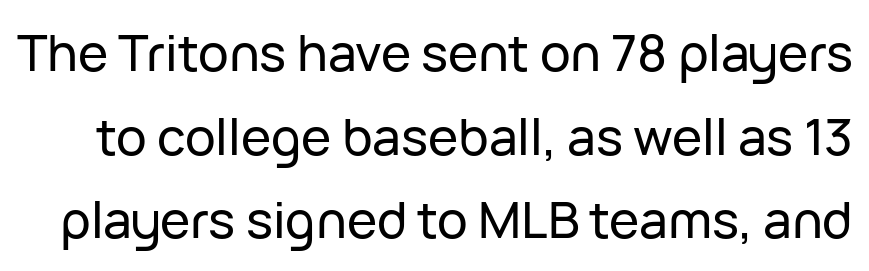
The image shows 51 px sans-serif type, upright; set normal line spacing (1.64x), normal letter spacing, not underlined; low stroke contrast and a medium x-height.
